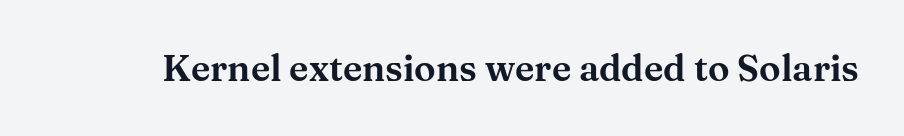
Q: Is the text italic (slanted)? A: No, it is upright.
Q: Is the typeface a serif or a sans-serif typeface? A: Serif.
Q: Is the text underlined? A: No.
Q: Is the spacing between letters normal or unusually wide? A: Normal.
Q: Width (condensed, normal, or wide)? A: Wide.
Q: Stroke contrast? A: Medium.
Q: x-height? A: Medium.
Q: Monospaced? A: No.
